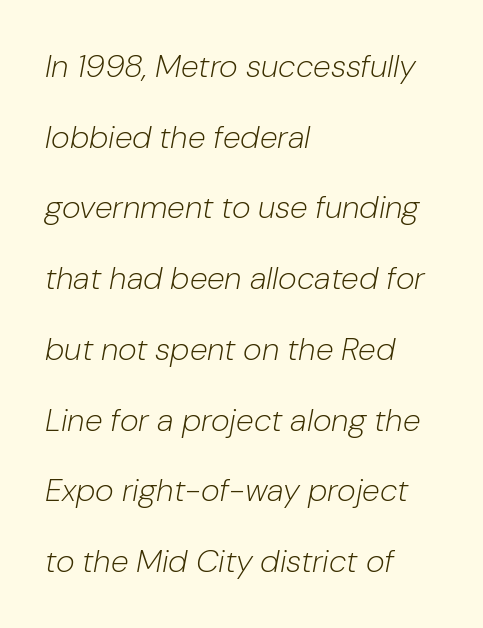
The image shows 32 px light type, italic (leaning right); set left-aligned, loose line spacing (2.21x), normal letter spacing, not underlined; low stroke contrast and a medium x-height.
